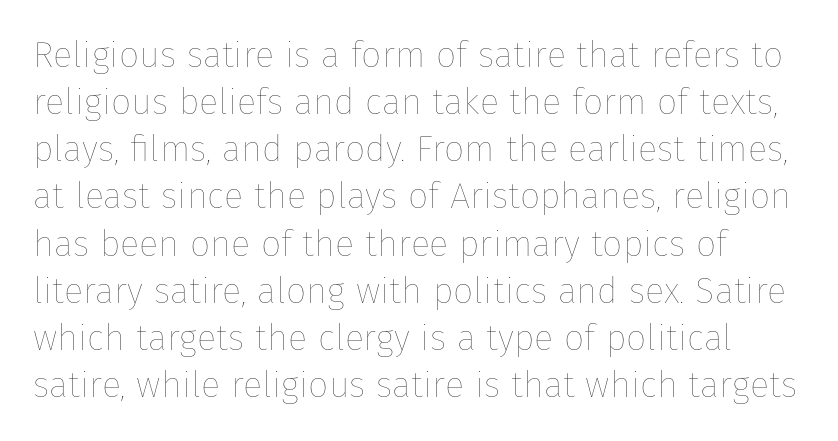
Looks like regular typesetting: each glyph gets only the width it needs. Line beginnings align vertically; line endings do not. Underline: absent. The horizontal fit of the characters is conventional and even. The typeface has the unassuming heft of standard copy or less. Posture: vertical.
